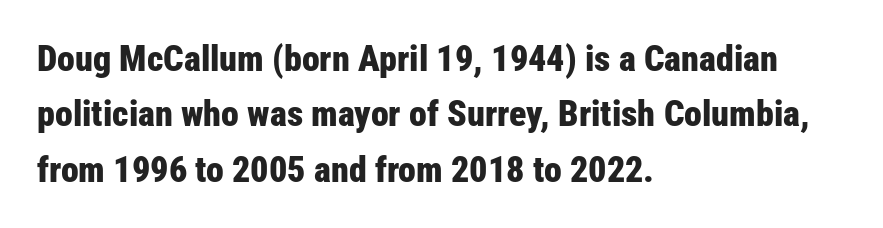
{"serif": "no", "italic": "no", "bold": "yes", "weight": "bold", "width": "condensed", "stroke_contrast": "low", "x_height": "medium", "monospaced": "no", "underline": "no", "align": "left", "line_spacing": "normal", "line_spacing_ratio": 1.54, "letter_spacing": "normal", "letter_spacing_em": 0.0, "glyph_px": 36}
